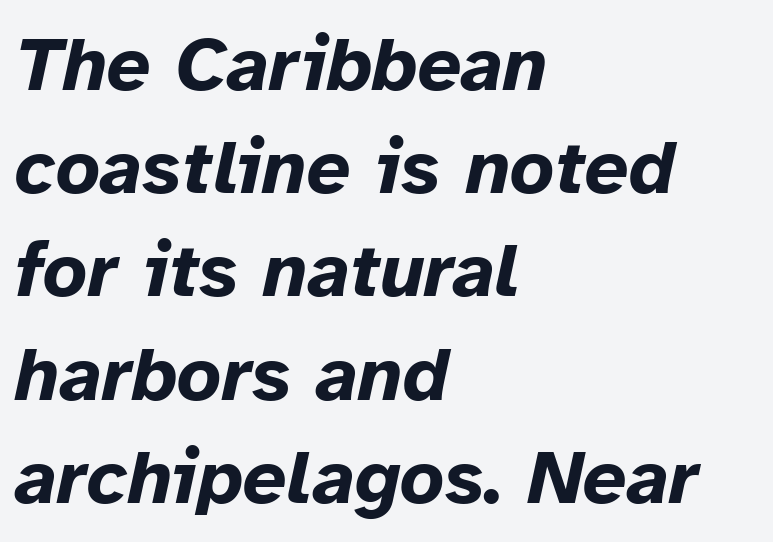
The image shows 77 px bold type, italic (leaning right); set left-aligned, normal line spacing (1.34x), normal letter spacing, not underlined; low stroke contrast and a medium x-height.
